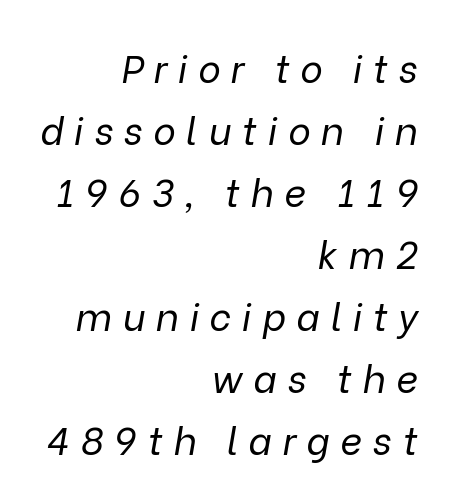
Q: Is the text bold? A: No.
Q: Is the text italic (slanted)? A: Yes, it leans right by about 9 degrees.
Q: Is the text underlined? A: No.
Q: How is the paragraph aligned? A: Right-aligned.
Q: Is the spacing between letters normal or unusually wide? A: Unusually wide.
Q: Is the spacing between lines tight, normal or loose? A: Normal.
Q: Width (condensed, normal, or wide)? A: Normal.
Q: Stroke contrast? A: Low.
Q: x-height? A: Medium.
Q: Monospaced? A: No.
